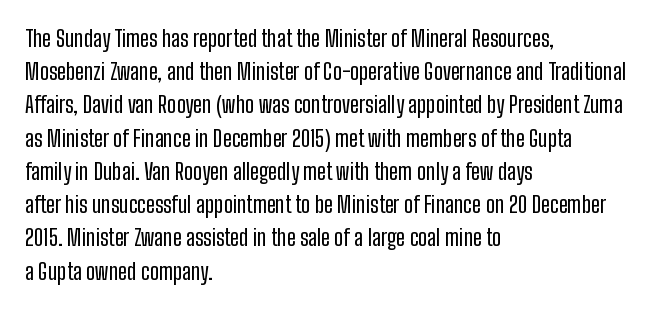
Q: Is the text italic (slanted)? A: No, it is upright.
Q: Is the text underlined? A: No.
Q: How is the paragraph aligned? A: Left-aligned.
Q: Is the spacing between letters normal or unusually wide? A: Normal.
Q: Is the spacing between lines tight, normal or loose? A: Normal.
